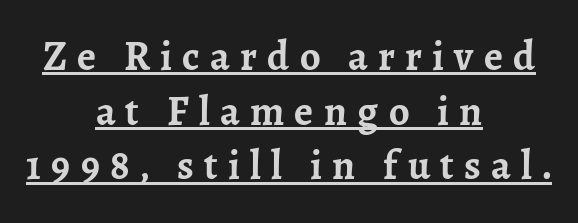
{"serif": "yes", "italic": "no", "bold": "yes", "weight": "semibold", "width": "normal", "stroke_contrast": "low", "x_height": "medium", "monospaced": "no", "underline": "yes", "align": "center", "line_spacing": "normal", "line_spacing_ratio": 1.33, "letter_spacing": "wide", "letter_spacing_em": 0.25, "glyph_px": 41}
